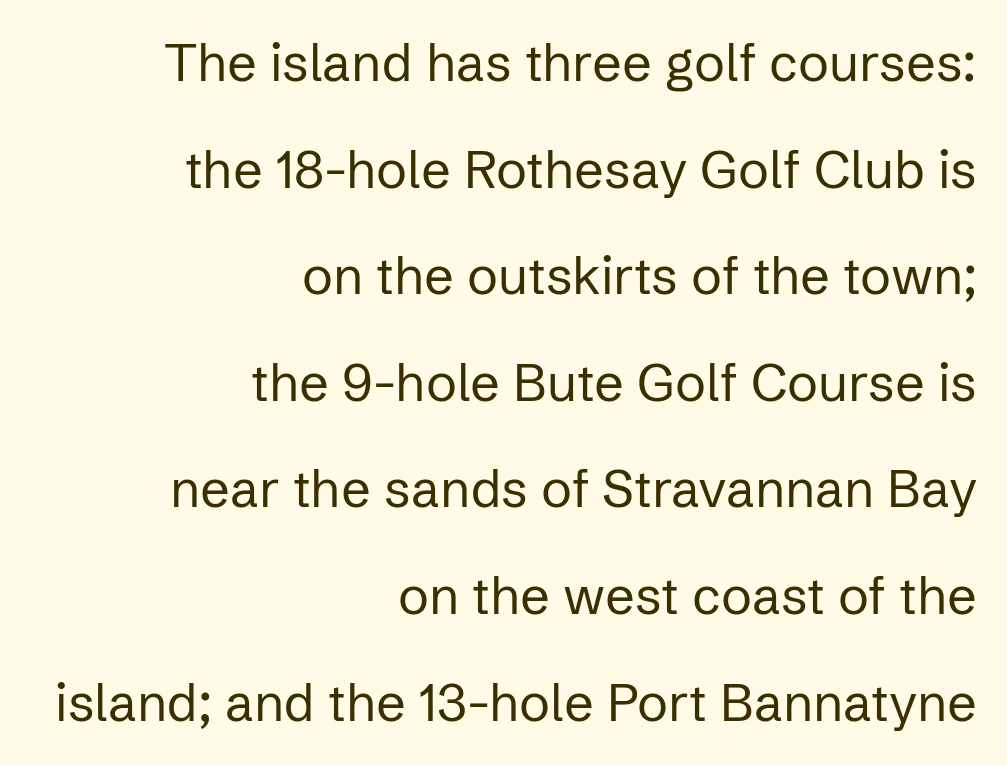
Letter spacing: default. Type without underlining. The compositor pushed each line to the right boundary. Regarding serifs, this sample does without them. Here the designer chose a conventional face with non-uniform glyph widths. Leading is clearly above the norm, producing a sparse column.
